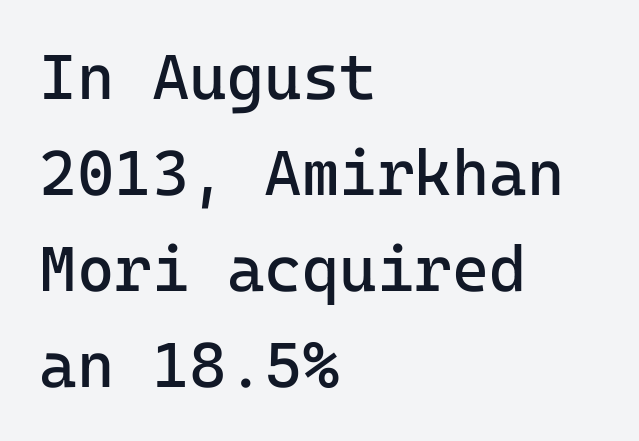
{"serif": "no", "italic": "no", "bold": "no", "weight": "regular", "width": "normal", "stroke_contrast": "low", "x_height": "medium", "monospaced": "yes", "underline": "no", "align": "left", "line_spacing": "normal", "line_spacing_ratio": 1.5, "letter_spacing": "normal", "letter_spacing_em": 0.0, "glyph_px": 64}
